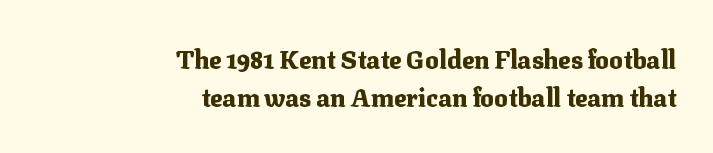
The image shows 25 px bold type, upright; set right-aligned, normal line spacing (1.53x), normal letter spacing, not underlined.
